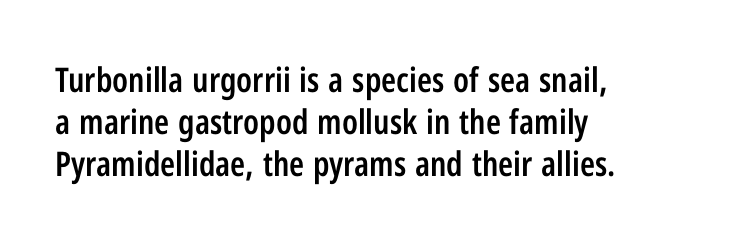
Glance below the letters and you will spot only blank space. The type is set solid horizontally, with unmodified tracking. Set as a demibold, roughly 600 on the weight scale. Horizontal alignment here is leftward, the default for most running prose.
